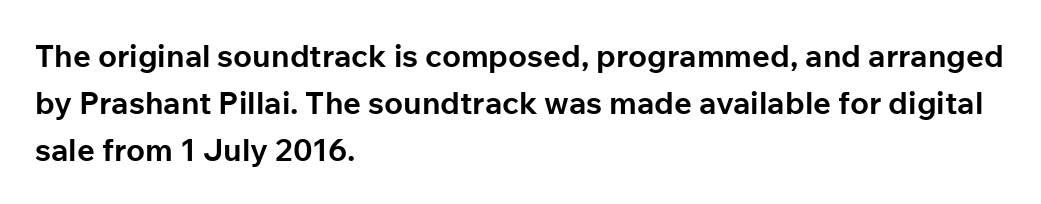
The characters look thick and weighty, a clear bold. Quick note: underline off. The text block is weighted toward the left margin, trailing off unevenly rightward. You can tell it's not italic because the verticals are truly vertical.
